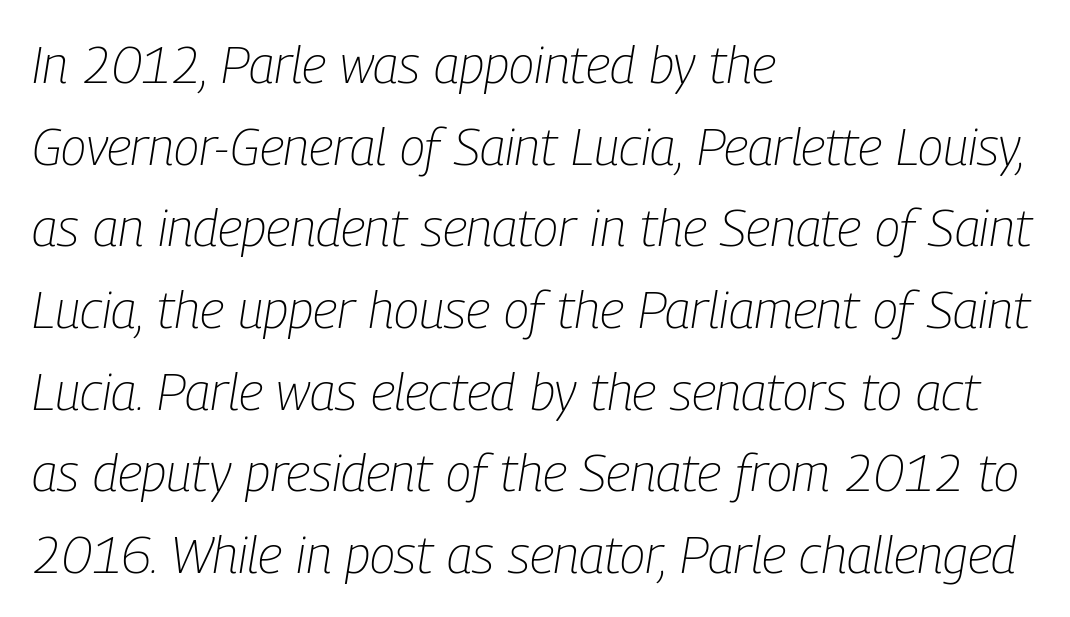
The image shows 52 px light, condensed type, italic (leaning right); set left-aligned, normal line spacing (1.57x), normal letter spacing, not underlined; low stroke contrast and a medium x-height.
